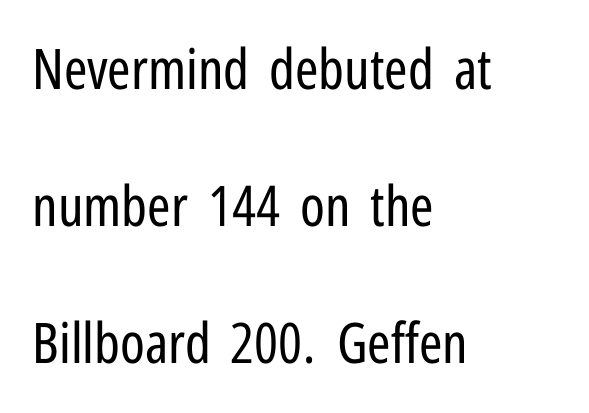
{"serif": "no", "italic": "no", "bold": "no", "weight": "regular", "width": "condensed", "stroke_contrast": "low", "x_height": "medium", "monospaced": "no", "underline": "no", "align": "left", "line_spacing": "loose", "line_spacing_ratio": 2.45, "letter_spacing": "normal", "letter_spacing_em": 0.0, "glyph_px": 56}
